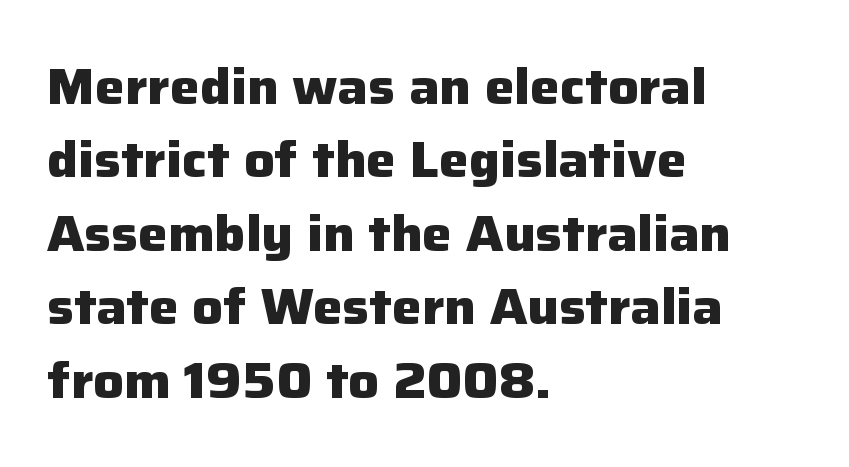
The image shows 50 px heavy sans-serif type, upright; set left-aligned, normal line spacing (1.47x), normal letter spacing, not underlined; low stroke contrast and a medium x-height.
